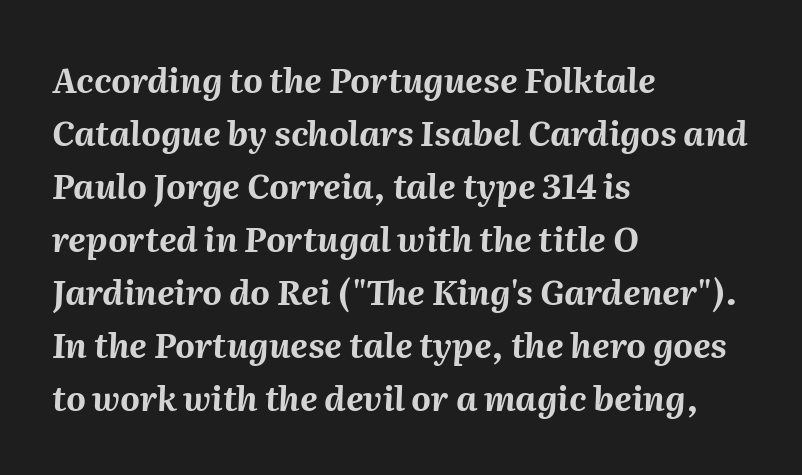
The image shows 34 px bold type, italic (leaning right); set left-aligned, normal line spacing (1.56x), normal letter spacing, not underlined; medium stroke contrast and a medium x-height.
